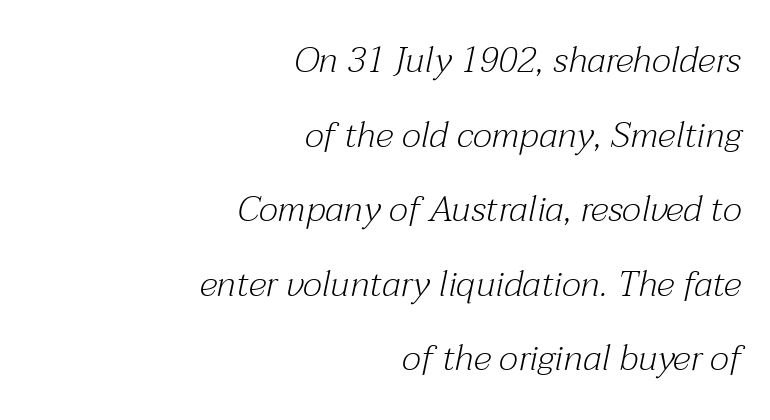
You could not count columns in this text — the font is proportionally spaced. What stands out about the letter spacing? Nothing — it is the standard amount. The characters are drawn with everyday or finer stroke widths. Horizontally, the lines are justified to the trailing edge only. A typesetter would mark this as italic. A typesetter would label this face a serif.
